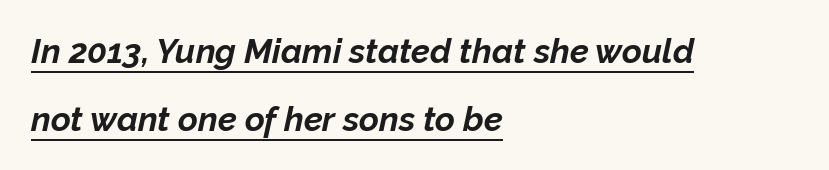
{"italic": "yes", "lean": "right", "slant_degrees": 12, "bold": "yes", "weight": "bold", "width": "normal", "stroke_contrast": "low", "x_height": "medium", "monospaced": "no", "underline": "yes", "align": "left", "line_spacing": "loose", "line_spacing_ratio": 2.0, "letter_spacing": "normal", "letter_spacing_em": 0.0, "glyph_px": 34}
